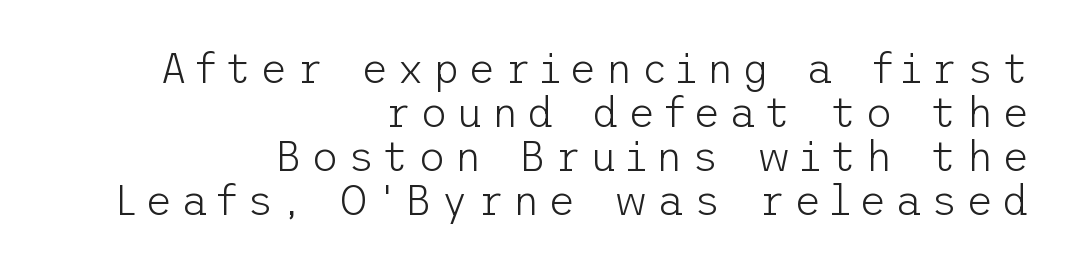
{"serif": "no", "italic": "no", "bold": "no", "weight": "light", "width": "normal", "stroke_contrast": "low", "x_height": "medium", "underline": "no", "align": "right", "line_spacing": "tight", "line_spacing_ratio": 1.05, "letter_spacing": "wide", "letter_spacing_em": 0.2, "glyph_px": 42}
